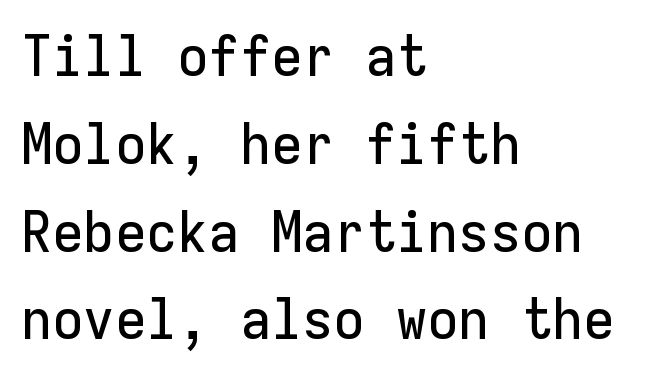
The image shows 57 px sans-serif type, upright, monospaced; set left-aligned, normal line spacing (1.54x), normal letter spacing, not underlined; low stroke contrast and a medium x-height.
